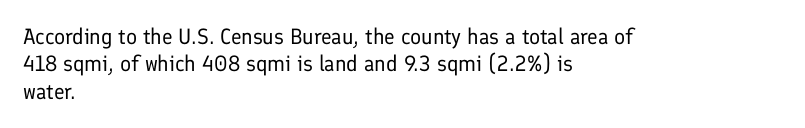
Counters stay open thanks to moderate or lighter strokes. All the whitespace from short lines collects on the right. Normally led — the rows are evenly, conventionally spaced. The glyphs are unaccompanied by any horizontal stroke below them.
